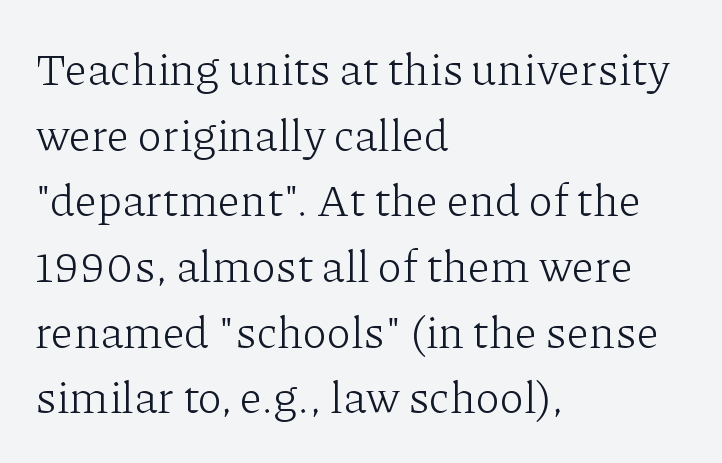
{"serif": "yes", "italic": "no", "bold": "no", "weight": "light", "width": "normal", "stroke_contrast": "low", "x_height": "medium", "monospaced": "no", "underline": "no", "align": "left", "line_spacing": "normal", "line_spacing_ratio": 1.46, "letter_spacing": "normal", "letter_spacing_em": 0.0, "glyph_px": 45}
